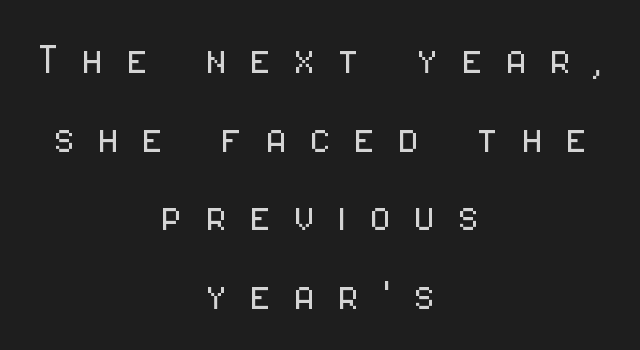
Q: Is the text bold? A: No.
Q: Is the text italic (slanted)? A: No, it is upright.
Q: Is the typeface a serif or a sans-serif typeface? A: Sans-serif.
Q: Is the text underlined? A: No.
Q: How is the paragraph aligned? A: Centered.
Q: Is the spacing between letters normal or unusually wide? A: Unusually wide.
Q: Is the spacing between lines tight, normal or loose? A: Normal.
Q: Width (condensed, normal, or wide)? A: Condensed.
Q: Stroke contrast? A: Low.
Q: x-height? A: Medium.
Q: Monospaced? A: No.
